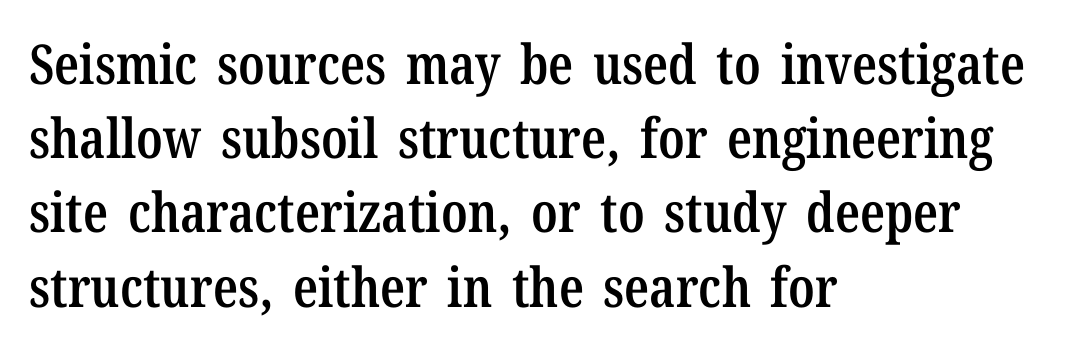
{"serif": "yes", "italic": "no", "bold": "semi", "weight": "semibold", "width": "condensed", "stroke_contrast": "low", "x_height": "medium", "monospaced": "no", "underline": "no", "align": "left", "line_spacing": "normal", "line_spacing_ratio": 1.35, "letter_spacing": "normal", "letter_spacing_em": 0.0, "glyph_px": 55}
